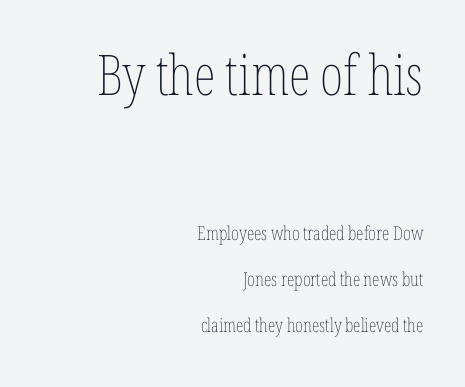
Q: Is the text bold? A: No.
Q: Is the text italic (slanted)? A: No, it is upright.
Q: Is the text underlined? A: No.
Q: How is the paragraph aligned? A: Right-aligned.
Q: Is the spacing between letters normal or unusually wide? A: Normal.
Q: Is the spacing between lines tight, normal or loose? A: Loose.
Q: Which block of text is set in a larger size, the first (top) or the second (bottom)? A: The first (top) one.
Q: Width (condensed, normal, or wide)? A: Condensed.
Q: Stroke contrast? A: Low.
Q: x-height? A: Medium.
Q: Monospaced? A: No.
